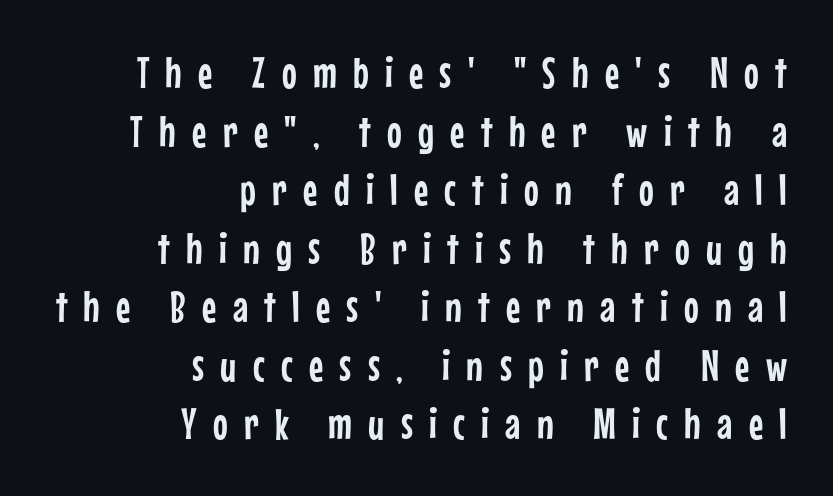
The image shows 44 px condensed sans-serif type, upright; set right-aligned, normal line spacing (1.33x), unusually wide letter spacing (+0.37 em), not underlined; low stroke contrast and a medium x-height.
